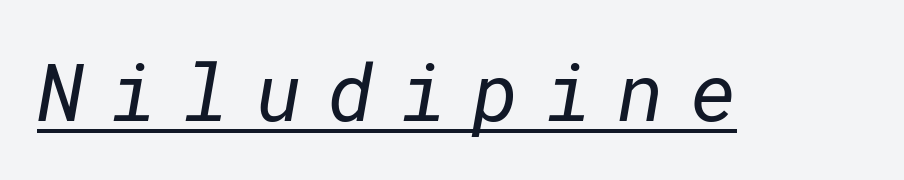
Q: Is the text bold? A: No.
Q: Is the typeface a serif or a sans-serif typeface? A: Sans-serif.
Q: Is the text underlined? A: Yes.
Q: Is the spacing between letters normal or unusually wide? A: Unusually wide.
Q: Width (condensed, normal, or wide)? A: Normal.
Q: Stroke contrast? A: Low.
Q: x-height? A: Medium.
